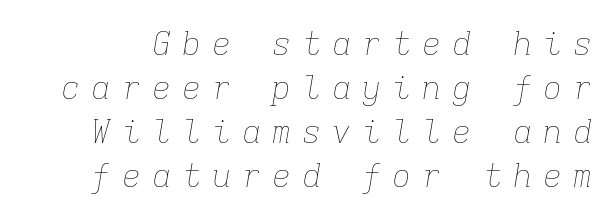
Think standard paragraph weight, or any step lighter than that. Would a proofreader flag this as italicized? Yes. The gaps between neighbouring characters are conspicuously large. Regular leading. You could count columns in this text — the font is strictly monospaced.
